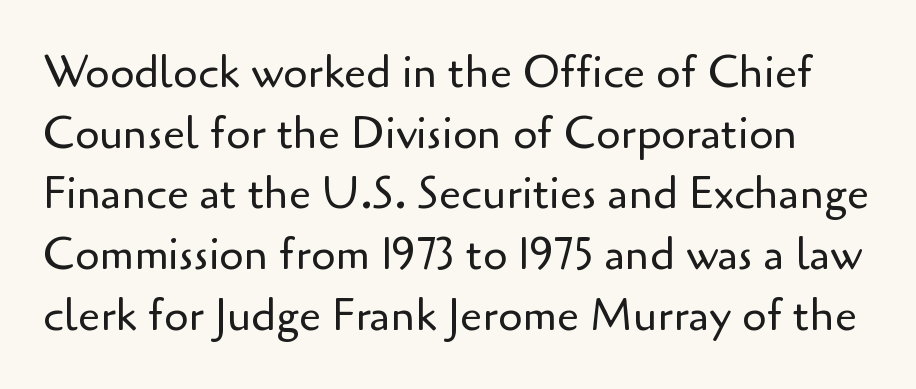
Baseline-to-baseline distance is the conventional proportion of letter height. Glance below the letters and you will spot only blank space. Spacing verdict: proportional, widths tailored to each character. Between one letter and the next there's only the usual sliver of space.
